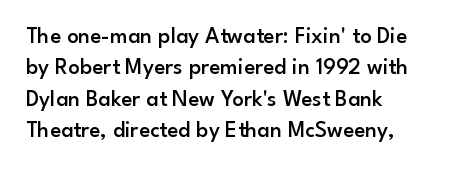
Type without underlining. Compared with an ordinary text face, these strokes are moderately heavier — a semibold. A typesetter would call this zero additional tracking. The vertical gap from one line to the next is medium.
